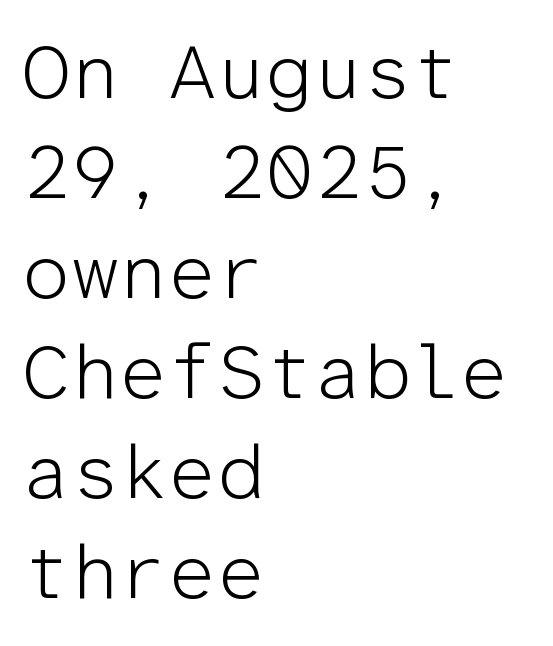
The image shows 77 px light sans-serif type, upright, monospaced; set left-aligned, normal line spacing (1.3x), normal letter spacing, not underlined; low stroke contrast and a medium x-height.
